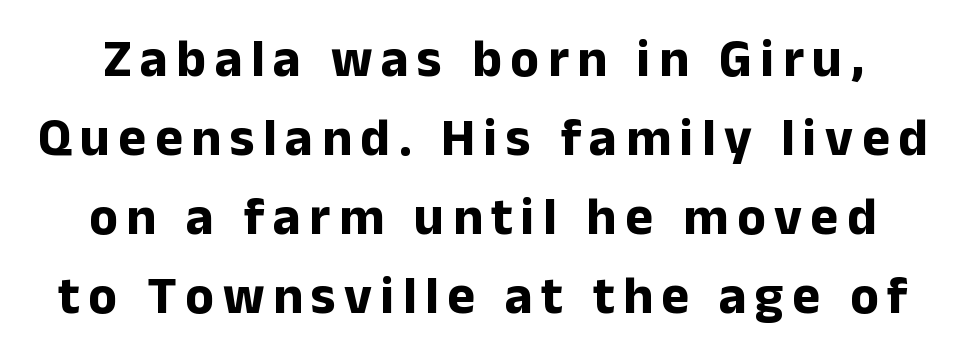
Q: Is the text bold? A: Yes.
Q: Is the text italic (slanted)? A: No, it is upright.
Q: Is the typeface a serif or a sans-serif typeface? A: Sans-serif.
Q: Is the text underlined? A: No.
Q: Is the spacing between lines tight, normal or loose? A: Normal.
Q: Width (condensed, normal, or wide)? A: Normal.
Q: Stroke contrast? A: Low.
Q: x-height? A: Medium.
Q: Monospaced? A: No.
